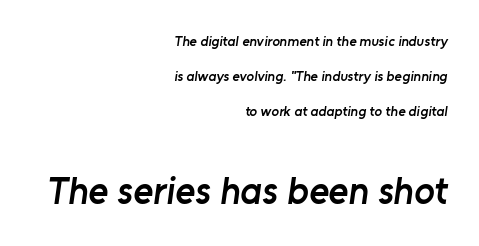
The image shows 38 px semibold sans-serif type; set right-aligned, loose line spacing (2.49x), normal letter spacing, not underlined; the second (bottom) block is 2.71x larger; low stroke contrast and a medium x-height.
